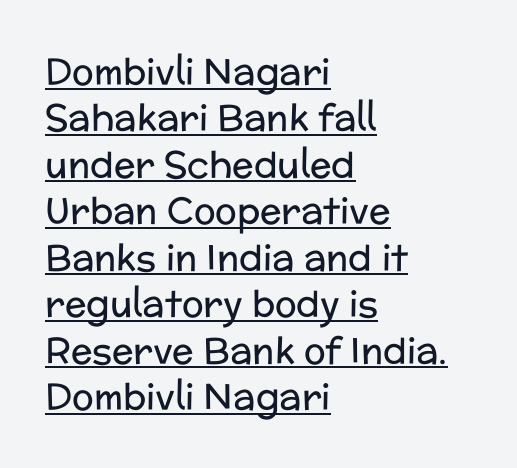
The image shows 36 px regular-weight sans-serif type, upright; set left-aligned, normal line spacing (1.29x), normal letter spacing, underlined; low stroke contrast and a medium x-height.
